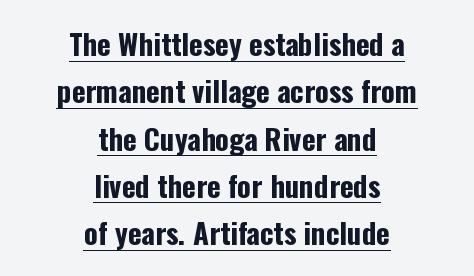
Q: Is the text bold? A: Yes.
Q: Is the text italic (slanted)? A: No, it is upright.
Q: Is the typeface a serif or a sans-serif typeface? A: Sans-serif.
Q: Is the text underlined? A: Yes.
Q: How is the paragraph aligned? A: Centered.
Q: Is the spacing between letters normal or unusually wide? A: Normal.
Q: Is the spacing between lines tight, normal or loose? A: Normal.
Q: Width (condensed, normal, or wide)? A: Condensed.
Q: Stroke contrast? A: Low.
Q: x-height? A: Medium.
Q: Monospaced? A: No.
